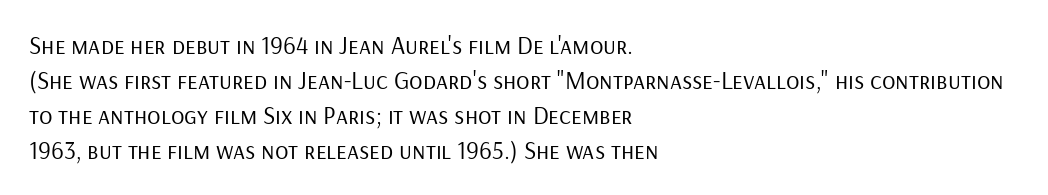
Q: Is the text bold? A: No.
Q: Is the text italic (slanted)? A: No, it is upright.
Q: Is the text underlined? A: No.
Q: How is the paragraph aligned? A: Left-aligned.
Q: Is the spacing between letters normal or unusually wide? A: Normal.
Q: Is the spacing between lines tight, normal or loose? A: Normal.
